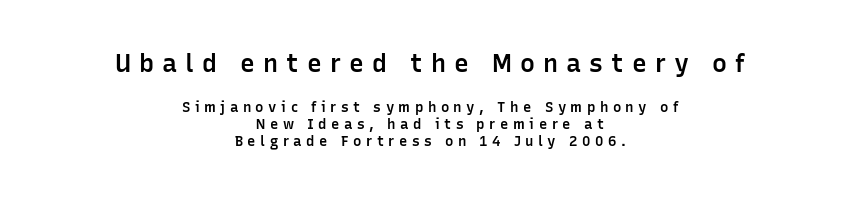
Words appear elongated and porous because spacing is wide. The face used here appears at its bigger size in the upper chunk. Posture: vertical. Both edges are ragged and mirror each other, which tells us the setting is centered. The font is running at a semibold setting, under full bold.
